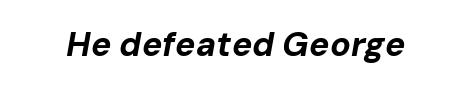
Decoration check: the copy has no underline. Think of a printed novel: that variable character pitch is what you see here. Compared with an ordinary text face, these strokes are far heavier — a full bold. Looking at the ascenders, they clearly lean. Inter-character spacing is left at the font's built-in metrics.
